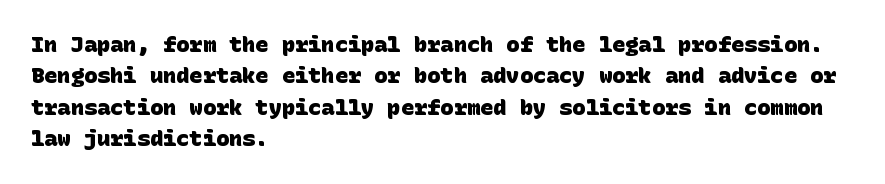
{"bold": "yes", "underline": "no", "align": "left", "line_spacing": "normal", "line_spacing_ratio": 1.43, "letter_spacing": "normal", "letter_spacing_em": 0.0, "glyph_px": 22}
